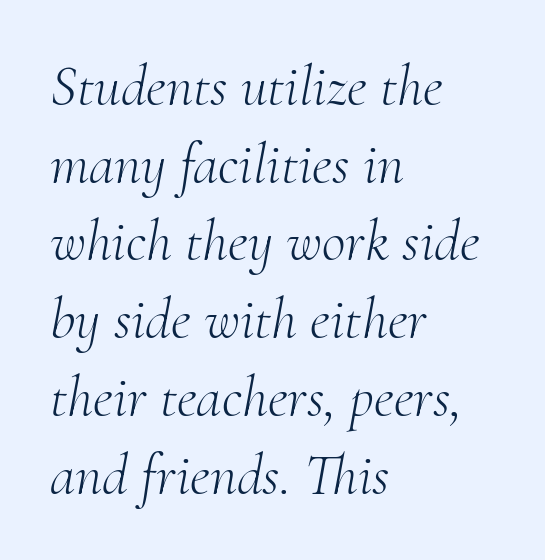
Q: Is the text bold? A: No.
Q: Is the text italic (slanted)? A: Yes, it leans right by about 10 degrees.
Q: Is the typeface a serif or a sans-serif typeface? A: Serif.
Q: Is the text underlined? A: No.
Q: How is the paragraph aligned? A: Left-aligned.
Q: Is the spacing between letters normal or unusually wide? A: Normal.
Q: Is the spacing between lines tight, normal or loose? A: Normal.
Q: Width (condensed, normal, or wide)? A: Normal.
Q: Stroke contrast? A: Medium.
Q: x-height? A: Small.
Q: Monospaced? A: No.
